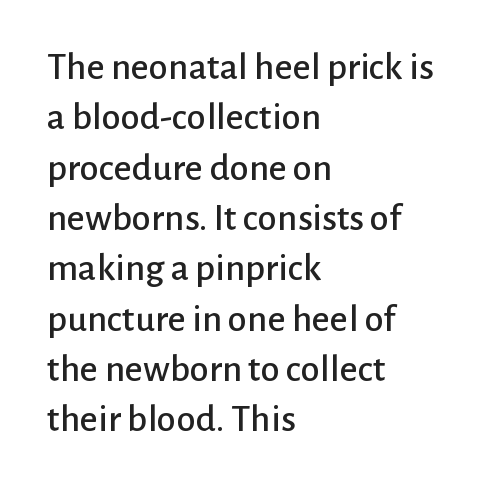
{"serif": "no", "italic": "no", "width": "normal", "stroke_contrast": "low", "x_height": "medium", "monospaced": "no", "underline": "no", "align": "left", "line_spacing": "normal", "line_spacing_ratio": 1.29, "letter_spacing": "normal", "letter_spacing_em": 0.0, "glyph_px": 39}
